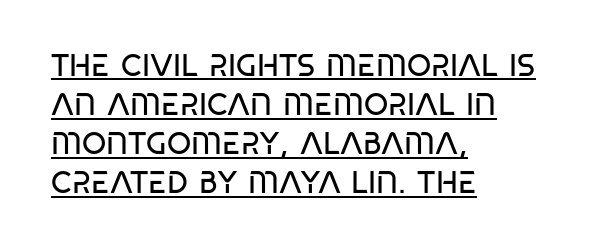
Q: Is the text bold? A: No.
Q: Is the text italic (slanted)? A: No, it is upright.
Q: Is the typeface a serif or a sans-serif typeface? A: Sans-serif.
Q: Is the text underlined? A: Yes.
Q: How is the paragraph aligned? A: Left-aligned.
Q: Is the spacing between letters normal or unusually wide? A: Normal.
Q: Is the spacing between lines tight, normal or loose? A: Normal.
Q: Width (condensed, normal, or wide)? A: Condensed.
Q: Stroke contrast? A: Low.
Q: x-height? A: Large.
Q: Monospaced? A: No.
